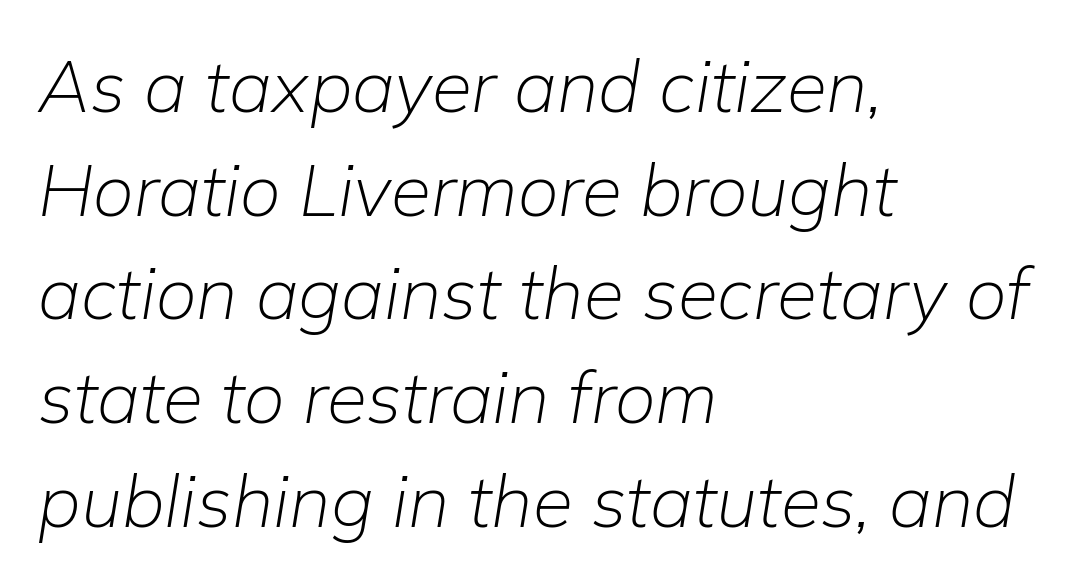
{"italic": "yes", "lean": "right", "slant_degrees": 9, "bold": "no", "weight": "light", "width": "normal", "stroke_contrast": "low", "x_height": "medium", "monospaced": "no", "underline": "no", "align": "left", "line_spacing": "normal", "line_spacing_ratio": 1.42, "letter_spacing": "normal", "letter_spacing_em": 0.0, "glyph_px": 73}
